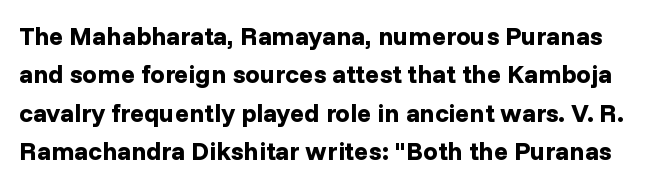
The image shows 26 px bold type, upright; set normal line spacing (1.48x), normal letter spacing, not underlined.
